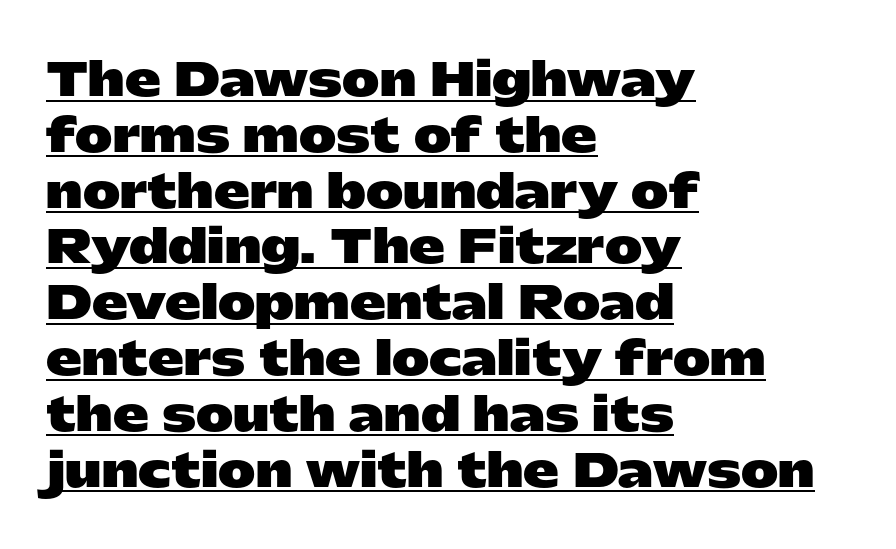
Q: Is the text bold? A: Yes.
Q: Is the text italic (slanted)? A: No, it is upright.
Q: Is the typeface a serif or a sans-serif typeface? A: Sans-serif.
Q: Is the text underlined? A: Yes.
Q: How is the paragraph aligned? A: Left-aligned.
Q: Is the spacing between letters normal or unusually wide? A: Normal.
Q: Width (condensed, normal, or wide)? A: Wide.
Q: Stroke contrast? A: Low.
Q: x-height? A: Medium.
Q: Monospaced? A: No.
